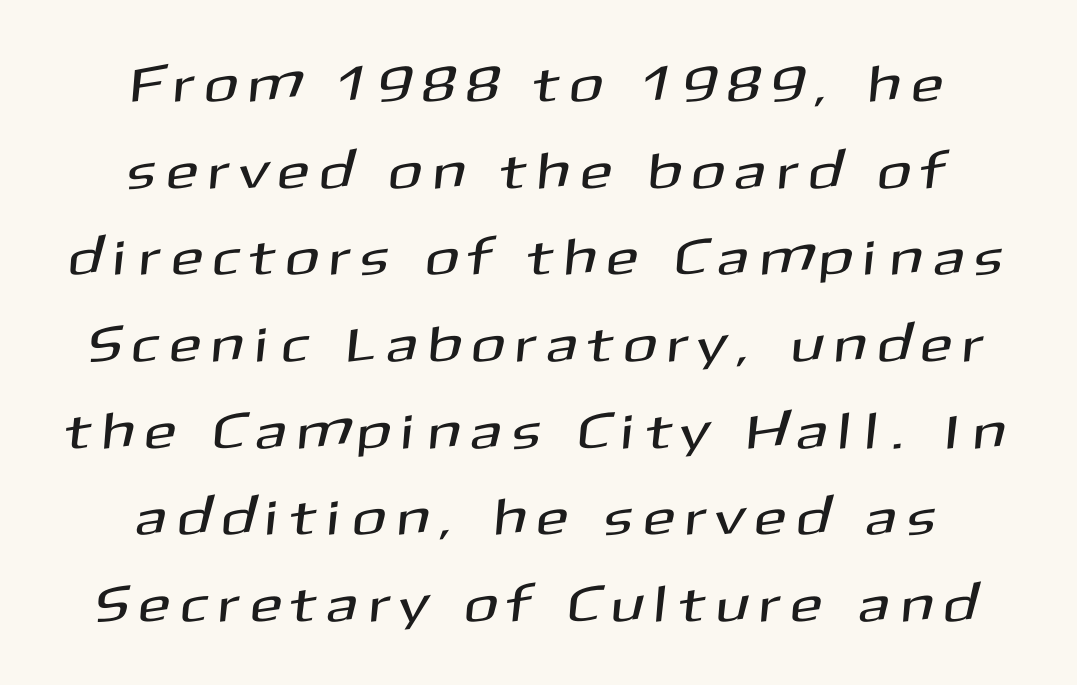
The image shows 51 px sans-serif type; set centered, normal line spacing (1.7x), unusually wide letter spacing (+0.28 em), not underlined; medium stroke contrast and a medium x-height.
